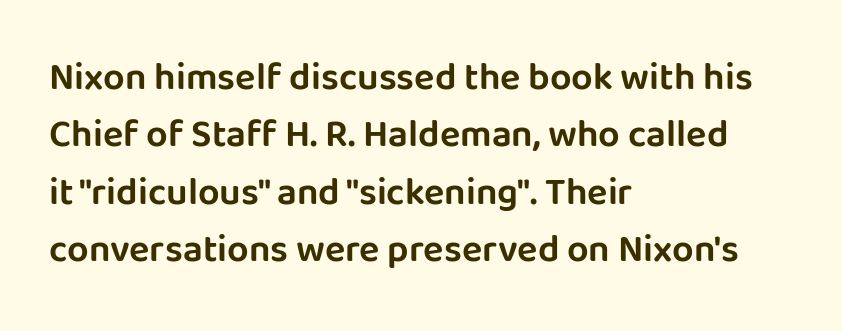
These lines are composed in type without serifs. One-word summary of the alignment: left. Inter-character spacing is left at the font's built-in metrics. Honestly, there is no underline to notice here at all. Vertically, the passage feels balanced, rows spaced as you'd expect. Posture: vertical.
